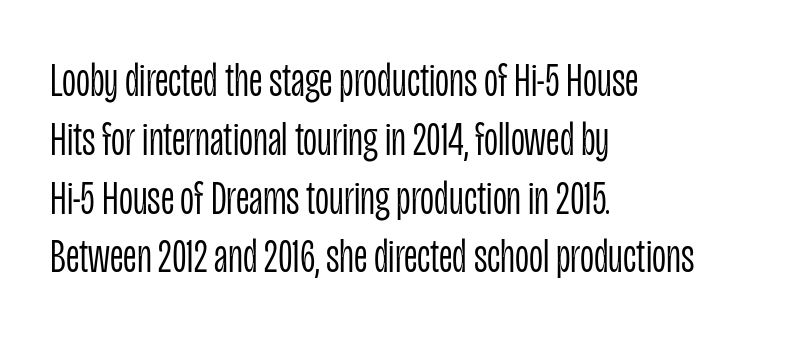
The image shows 49 px light, condensed sans-serif type, upright; set left-aligned, line spacing 1.2x, normal letter spacing, not underlined; low stroke contrast and a large x-height.
